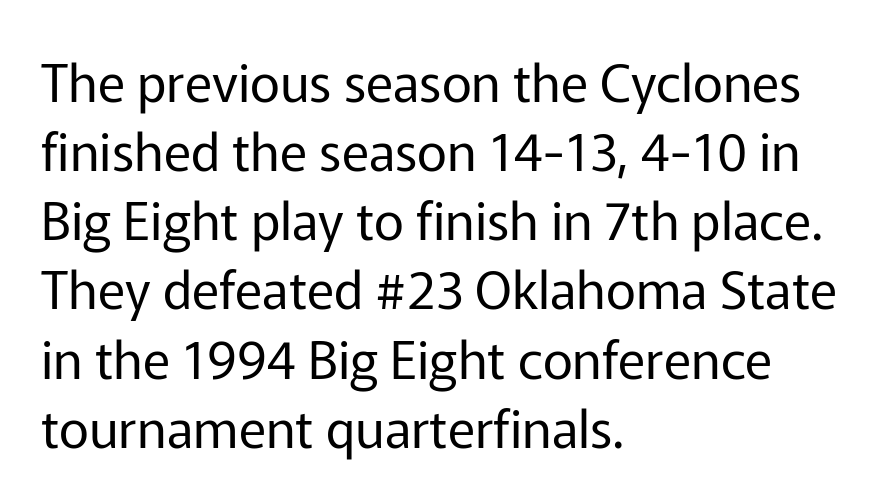
{"serif": "no", "italic": "no", "bold": "no", "weight": "regular", "width": "normal", "stroke_contrast": "low", "x_height": "medium", "monospaced": "no", "underline": "no", "align": "left", "line_spacing": "normal", "line_spacing_ratio": 1.33, "letter_spacing": "normal", "letter_spacing_em": 0.0, "glyph_px": 52}
